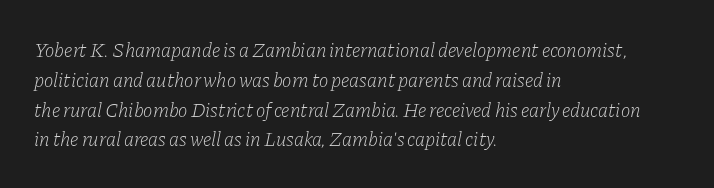
The letterforms sit shoulder to shoulder at normal distance. The line-height multiplier appears to be the usual default. Words float on clear page, feet unadorned. Emphasis-style slanted type is in use. Is the block centered? No — it sits flush against the left margin. No extra ink here — the face is not bold.
